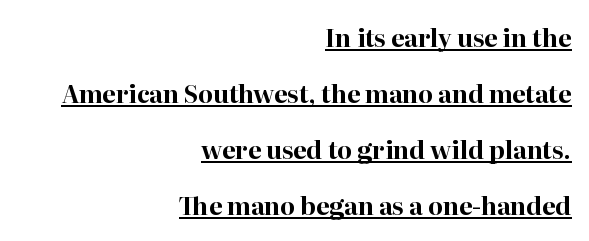
Q: Is the text bold? A: Yes.
Q: Is the text italic (slanted)? A: No, it is upright.
Q: Is the text underlined? A: Yes.
Q: How is the paragraph aligned? A: Right-aligned.
Q: Is the spacing between letters normal or unusually wide? A: Normal.
Q: Is the spacing between lines tight, normal or loose? A: Loose.
